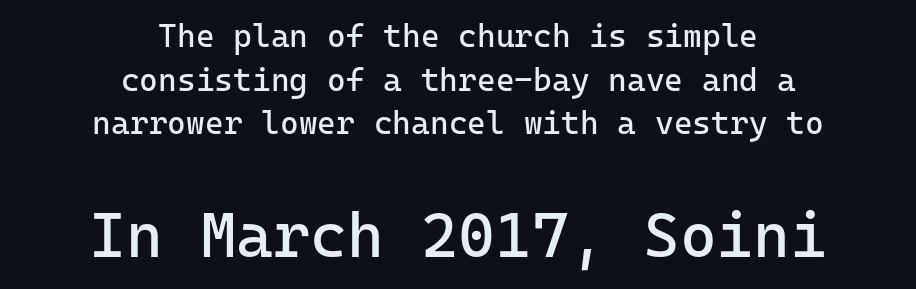
Size hierarchy here favors the trailing block over the leading one. The passage shown is typed in a monospace face where columns stay perfectly aligned. Casual observation: everything's sitting right in the middle. Is this a heavy cut? Hardly; it is regular or lighter. Notice how descenders clear the ascenders below comfortably — that's standard leading. Check the space under the baseline: it is left empty.
